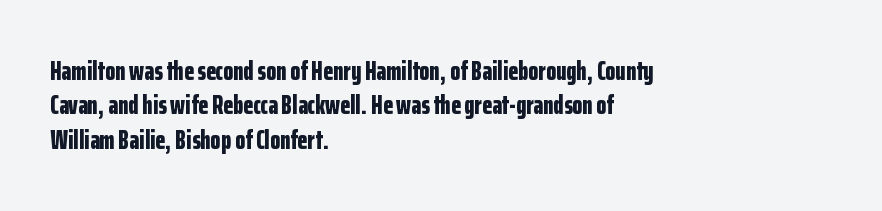
Q: Is the text bold? A: Yes.
Q: Is the text italic (slanted)? A: No, it is upright.
Q: Is the text underlined? A: No.
Q: How is the paragraph aligned? A: Left-aligned.
Q: Is the spacing between letters normal or unusually wide? A: Normal.
Q: Is the spacing between lines tight, normal or loose? A: Normal.
